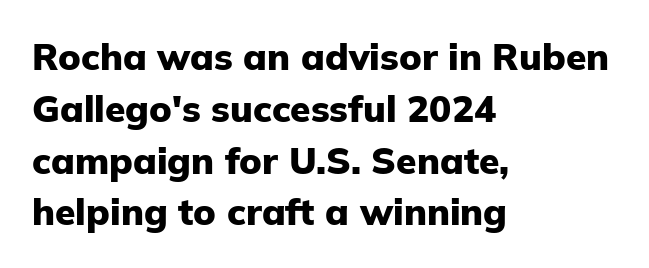
Q: Is the text bold? A: Yes.
Q: Is the text italic (slanted)? A: No, it is upright.
Q: Is the typeface a serif or a sans-serif typeface? A: Sans-serif.
Q: Is the text underlined? A: No.
Q: How is the paragraph aligned? A: Left-aligned.
Q: Is the spacing between letters normal or unusually wide? A: Normal.
Q: Is the spacing between lines tight, normal or loose? A: Normal.
Q: Width (condensed, normal, or wide)? A: Normal.
Q: Stroke contrast? A: Low.
Q: x-height? A: Medium.
Q: Monospaced? A: No.
